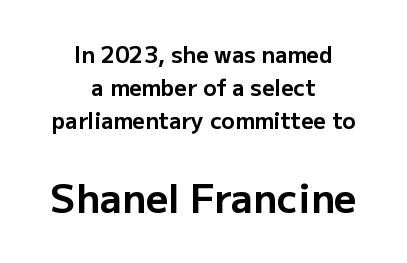
The image shows 39 px bold sans-serif type, upright; set centered, normal line spacing (1.5x), normal letter spacing, not underlined; the second (bottom) block is 1.77x larger; low stroke contrast and a medium x-height.
